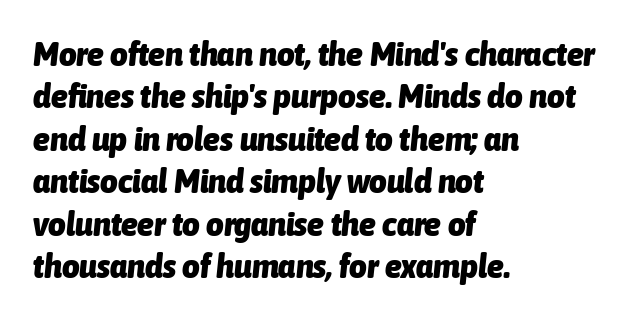
The image shows 34 px heavy, condensed type, italic (leaning right); set left-aligned, normal line spacing (1.25x), normal letter spacing, not underlined; low stroke contrast and a medium x-height.
